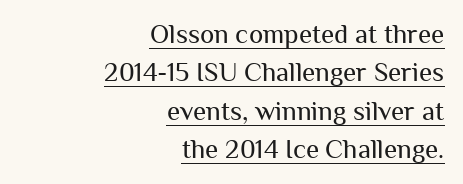
The image shows 27 px text type, upright; set right-aligned, normal line spacing (1.42x), normal letter spacing, underlined.
